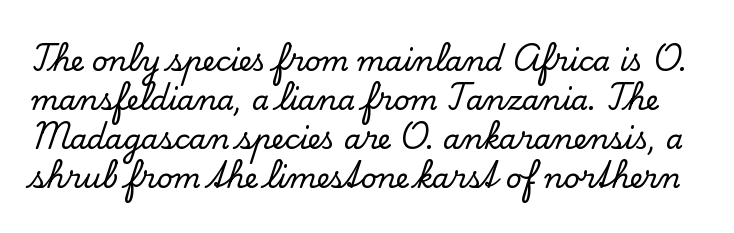
{"serif": "yes", "width": "normal", "stroke_contrast": "low", "x_height": "small", "monospaced": "no", "underline": "no", "line_spacing": "normal", "line_spacing_ratio": 1.39, "letter_spacing": "normal", "letter_spacing_em": 0.0, "glyph_px": 28}
